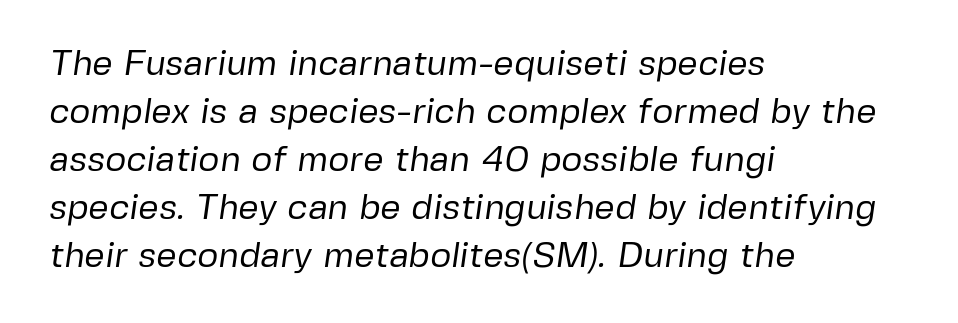
The image shows 36 px regular-weight sans-serif type; set left-aligned, normal line spacing (1.33x), normal letter spacing, not underlined; low stroke contrast and a medium x-height.
